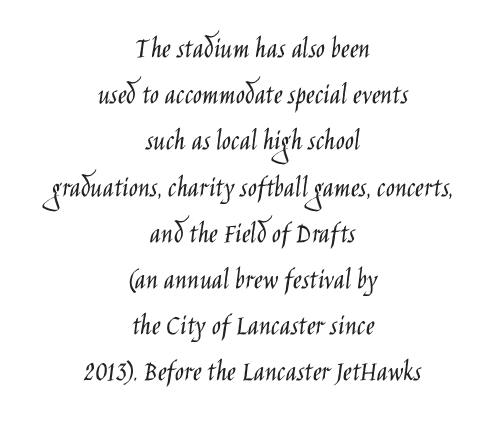
{"serif": "no", "bold": "no", "weight": "light", "width": "condensed", "stroke_contrast": "low", "x_height": "large", "monospaced": "no", "underline": "no", "align": "center", "line_spacing": "normal", "line_spacing_ratio": 1.54, "letter_spacing": "normal", "letter_spacing_em": 0.0, "glyph_px": 30}
